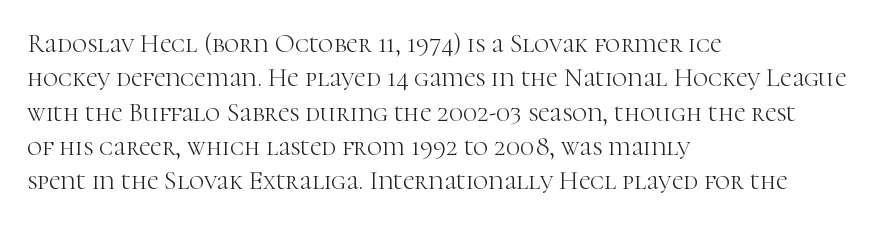
{"italic": "no", "bold": "no", "underline": "no", "align": "left", "line_spacing": "normal", "line_spacing_ratio": 1.32, "letter_spacing": "normal", "letter_spacing_em": 0.0, "glyph_px": 26}
